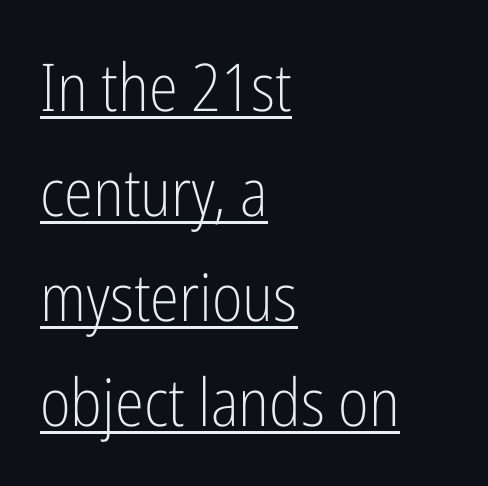
The image shows 66 px light, condensed sans-serif type, upright; set left-aligned, normal line spacing (1.59x), normal letter spacing, underlined; low stroke contrast and a medium x-height.
